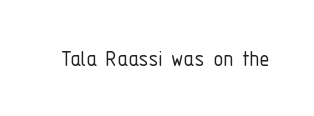
{"italic": "no", "bold": "no", "underline": "no", "letter_spacing": "normal", "letter_spacing_em": 0.0, "glyph_px": 25}
